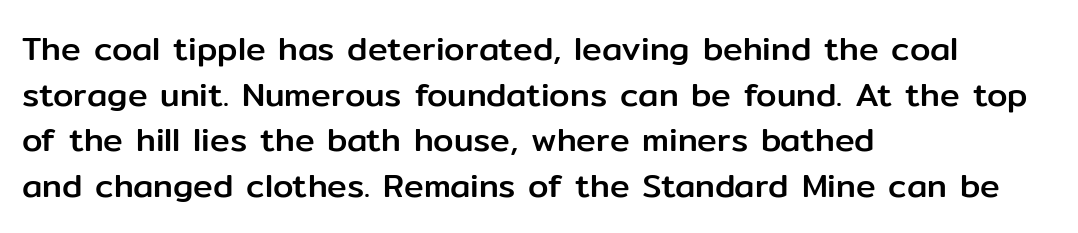
{"serif": "no", "italic": "no", "width": "normal", "stroke_contrast": "low", "x_height": "medium", "monospaced": "no", "underline": "no", "align": "left", "line_spacing": "normal", "line_spacing_ratio": 1.38, "letter_spacing": "normal", "letter_spacing_em": 0.0, "glyph_px": 33}
